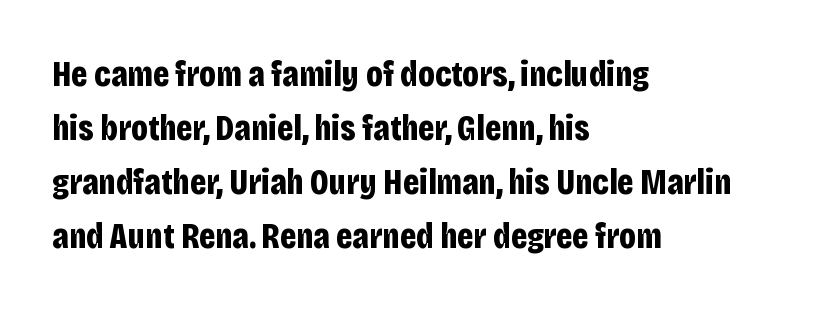
Honestly, the letter spacing is just normal — you wouldn't notice it. Leftover space on each line is placed entirely after the last word. This is sans-serif lettering, the kind often seen on screens and signage. Baseline-to-baseline distance is the conventional proportion of letter height. A bare baseline throughout the passage. The letters stand straight up with perfectly vertical stems.
